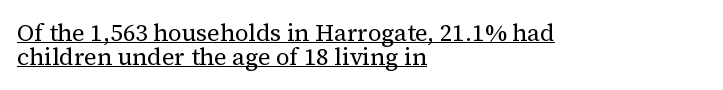
Q: Is the text bold? A: No.
Q: Is the text italic (slanted)? A: No, it is upright.
Q: Is the text underlined? A: Yes.
Q: How is the paragraph aligned? A: Left-aligned.
Q: Is the spacing between letters normal or unusually wide? A: Normal.
Q: Is the spacing between lines tight, normal or loose? A: Tight.
